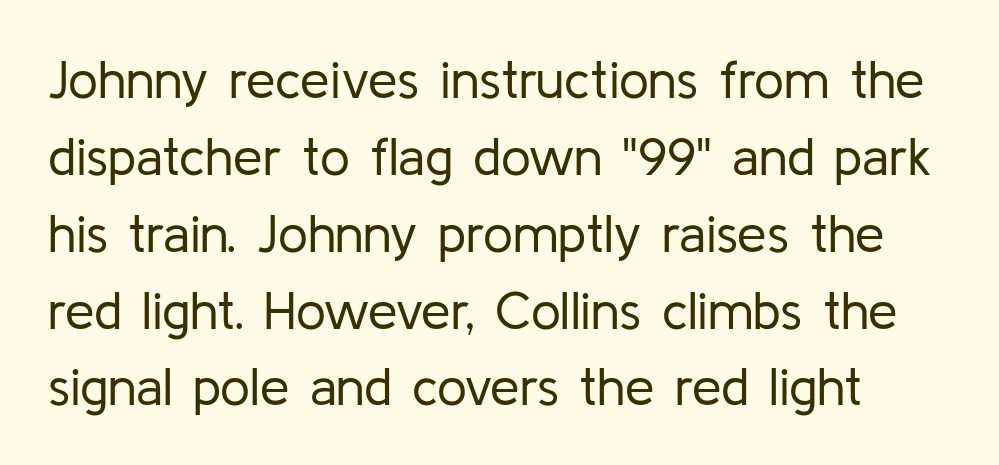
Q: Is the text bold? A: No.
Q: Is the text italic (slanted)? A: No, it is upright.
Q: Is the typeface a serif or a sans-serif typeface? A: Sans-serif.
Q: Is the text underlined? A: No.
Q: Is the spacing between letters normal or unusually wide? A: Normal.
Q: Is the spacing between lines tight, normal or loose? A: Normal.
Q: Width (condensed, normal, or wide)? A: Normal.
Q: Stroke contrast? A: Low.
Q: x-height? A: Medium.
Q: Monospaced? A: No.
